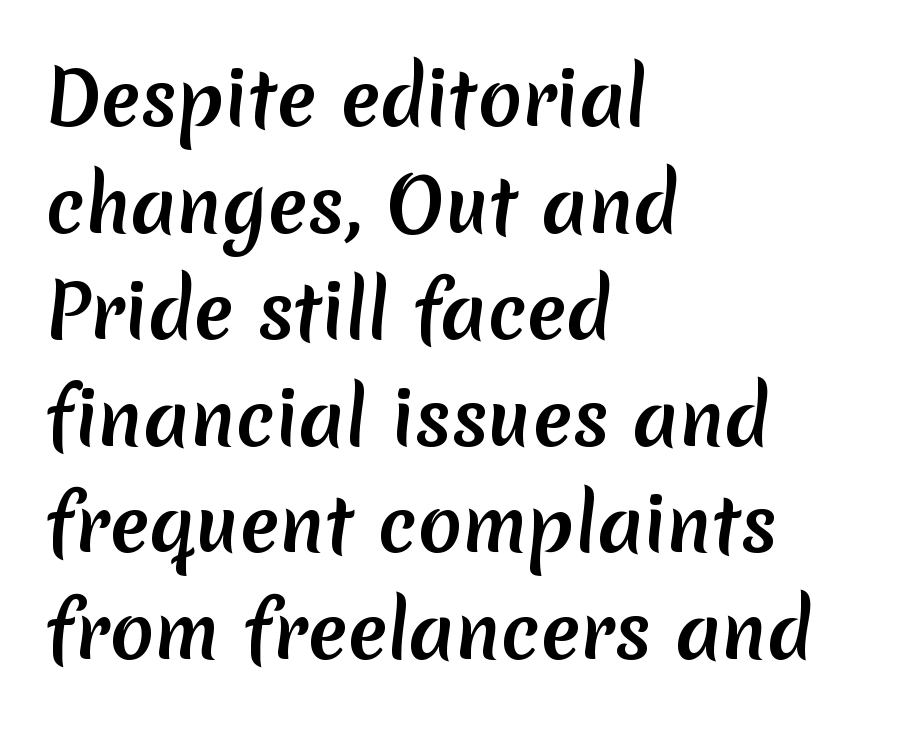
{"serif": "no", "bold": "yes", "weight": "semibold", "width": "normal", "stroke_contrast": "low", "x_height": "medium", "monospaced": "no", "underline": "no", "align": "left", "line_spacing": "normal", "line_spacing_ratio": 1.46, "letter_spacing": "normal", "letter_spacing_em": 0.0, "glyph_px": 73}
